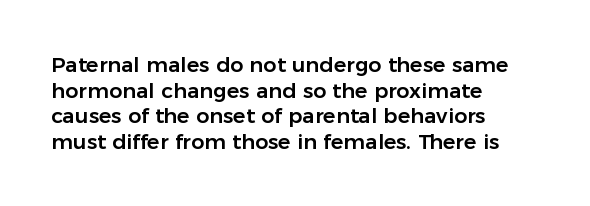
{"italic": "no", "underline": "no", "align": "left", "line_spacing_ratio": 1.22, "letter_spacing": "normal", "letter_spacing_em": 0.0, "glyph_px": 21}
